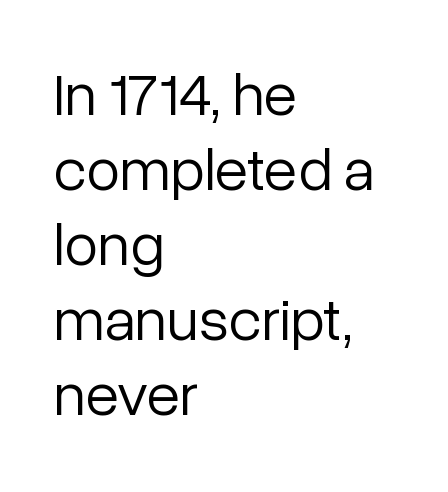
Q: Is the text bold? A: No.
Q: Is the text italic (slanted)? A: No, it is upright.
Q: Is the typeface a serif or a sans-serif typeface? A: Sans-serif.
Q: Is the text underlined? A: No.
Q: How is the paragraph aligned? A: Left-aligned.
Q: Is the spacing between letters normal or unusually wide? A: Normal.
Q: Width (condensed, normal, or wide)? A: Normal.
Q: Stroke contrast? A: Low.
Q: x-height? A: Medium.
Q: Monospaced? A: No.
